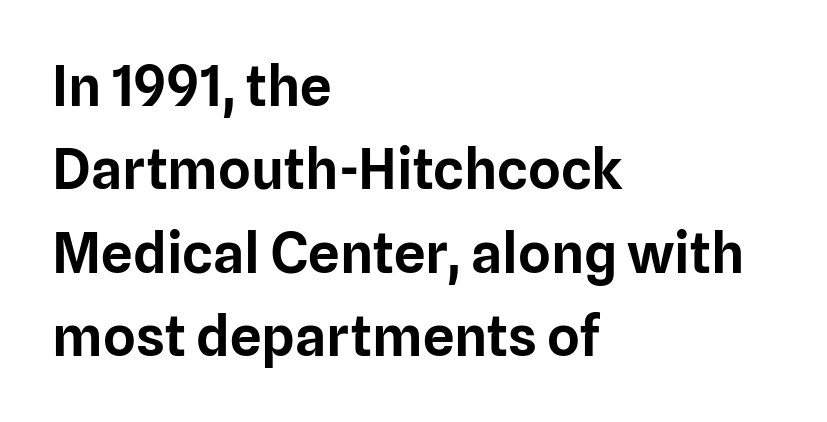
Q: Is the text italic (slanted)? A: No, it is upright.
Q: Is the typeface a serif or a sans-serif typeface? A: Sans-serif.
Q: Is the text underlined? A: No.
Q: How is the paragraph aligned? A: Left-aligned.
Q: Is the spacing between letters normal or unusually wide? A: Normal.
Q: Is the spacing between lines tight, normal or loose? A: Normal.
Q: Width (condensed, normal, or wide)? A: Normal.
Q: Stroke contrast? A: Low.
Q: x-height? A: Medium.
Q: Monospaced? A: No.
